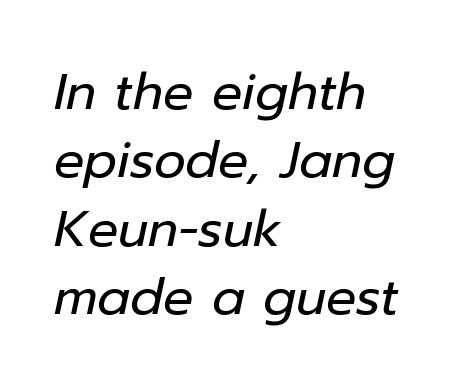
The image shows 50 px regular-weight type, italic (leaning right); set left-aligned, normal line spacing (1.37x), normal letter spacing, not underlined; low stroke contrast and a medium x-height.
